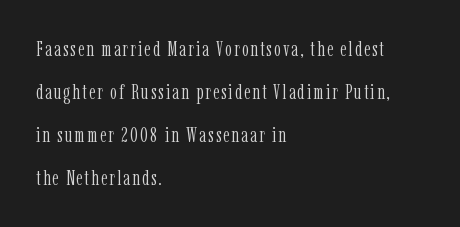
The image shows 21 px text type, upright; set left-aligned, loose line spacing (2.04x), not underlined.
